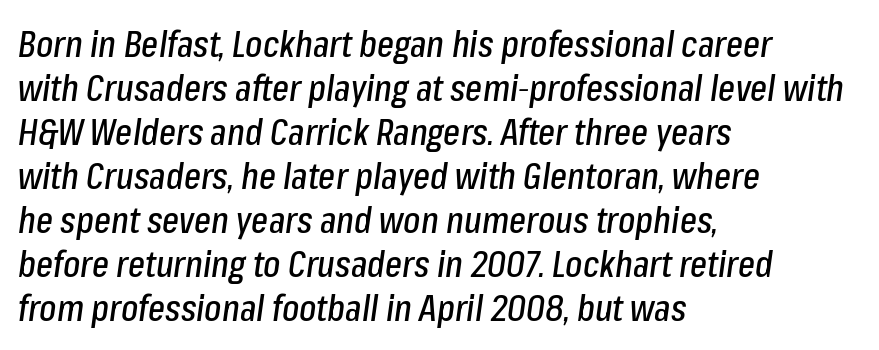
The image shows 36 px condensed type, italic (leaning right); set left-aligned, line spacing 1.22x, normal letter spacing, not underlined; low stroke contrast and a medium x-height.
